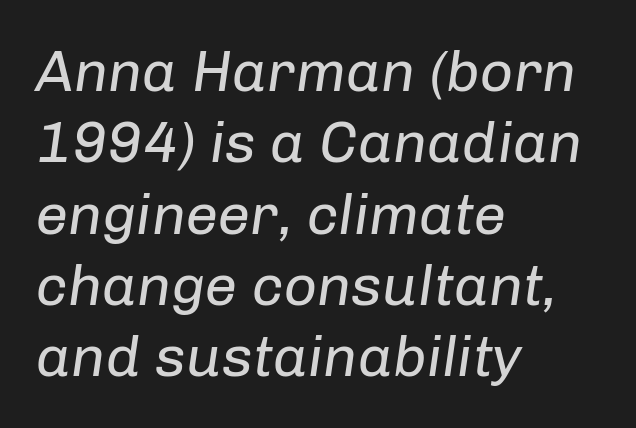
{"italic": "yes", "lean": "right", "slant_degrees": 8, "bold": "no", "weight": "regular", "width": "normal", "stroke_contrast": "low", "x_height": "medium", "monospaced": "no", "underline": "no", "align": "left", "line_spacing_ratio": 1.23, "letter_spacing": "normal", "letter_spacing_em": 0.0, "glyph_px": 58}
